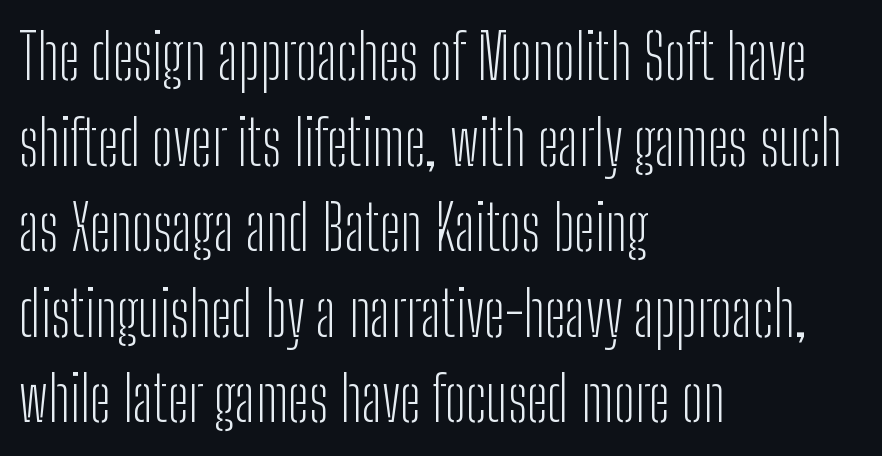
The image shows 62 px light, condensed sans-serif type, upright; set left-aligned, normal line spacing (1.38x), normal letter spacing, not underlined; low stroke contrast and a medium x-height.
